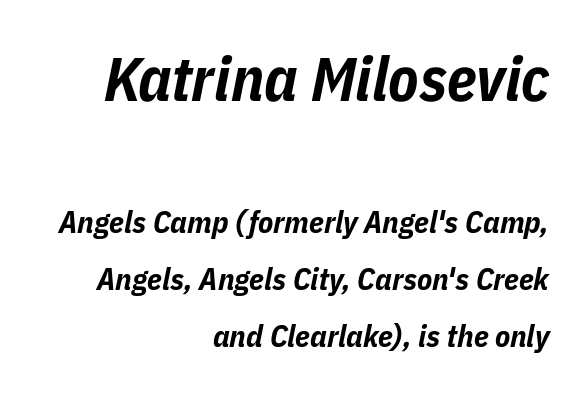
Caption: bold face, heavy strokes. Size hierarchy here favors the leading block over the trailing one. The letters sit at their default tracking, neither squeezed nor spread. The lines are quadded right. You can tell it's italic because the verticals aren't actually vertical.
